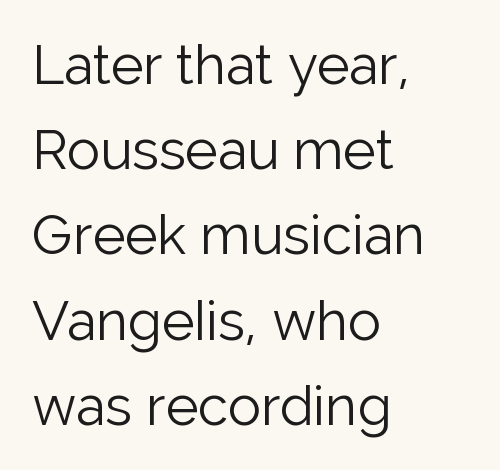
Note: no serifs on the glyphs. Descenders are the only things crossing below the line. Tracking here is standard; glyphs follow each other at the usual distance. Quick note: interline space is typical. The setting favours the left margin, as ordinary paragraphs usually do. The letterforms sit at book weight or below.
